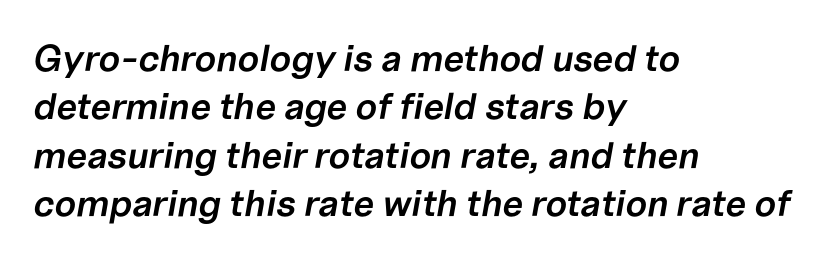
The letters advance in unequal steps, a hallmark of proportional type. This rendering uses left alignment, leaving the right contour irregular. Weight check: semibold — heavier than regular, not quite bold. Look at the tracking — it's just the regular setting, nothing added.
